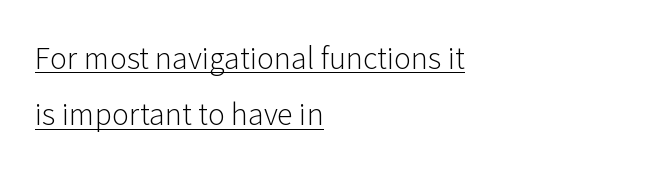
{"serif": "no", "italic": "no", "bold": "no", "weight": "light", "width": "normal", "stroke_contrast": "low", "x_height": "medium", "monospaced": "no", "underline": "yes", "align": "left", "line_spacing": "loose", "line_spacing_ratio": 1.94, "letter_spacing": "normal", "letter_spacing_em": 0.0, "glyph_px": 29}
